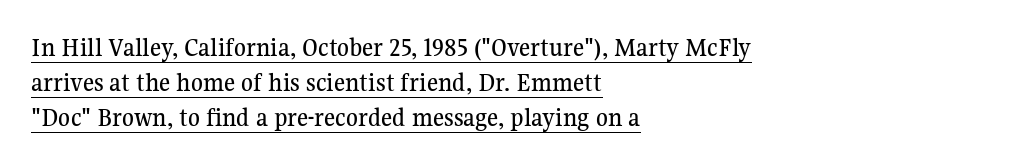
{"italic": "no", "underline": "yes", "align": "left", "line_spacing": "normal", "line_spacing_ratio": 1.3, "letter_spacing": "normal", "letter_spacing_em": 0.0, "glyph_px": 27}
